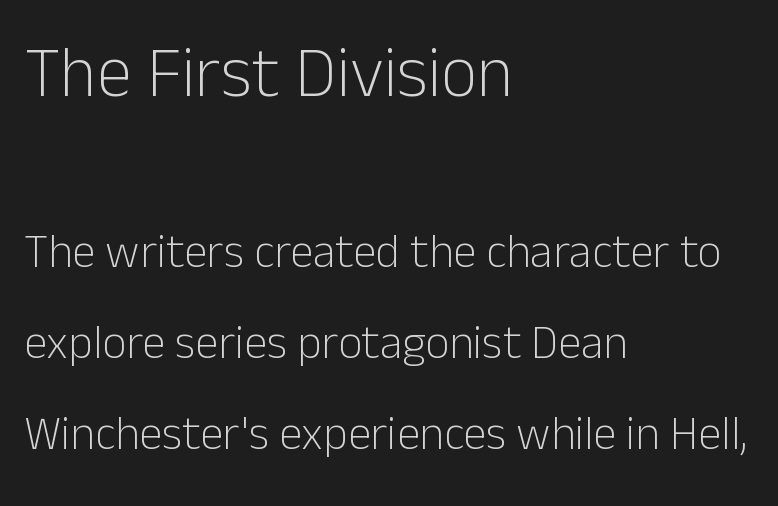
The cut favours lightness, reaching ordinary text weight at its darkest. Check where the strokes stop: nothing finishes them off — pure sans. These lines are rendered in a variable-pitch font. Check the space under the baseline: it is left empty. Caption: standard tracking, unaltered. Notice the wide empty band between every row — that's loose leading.
